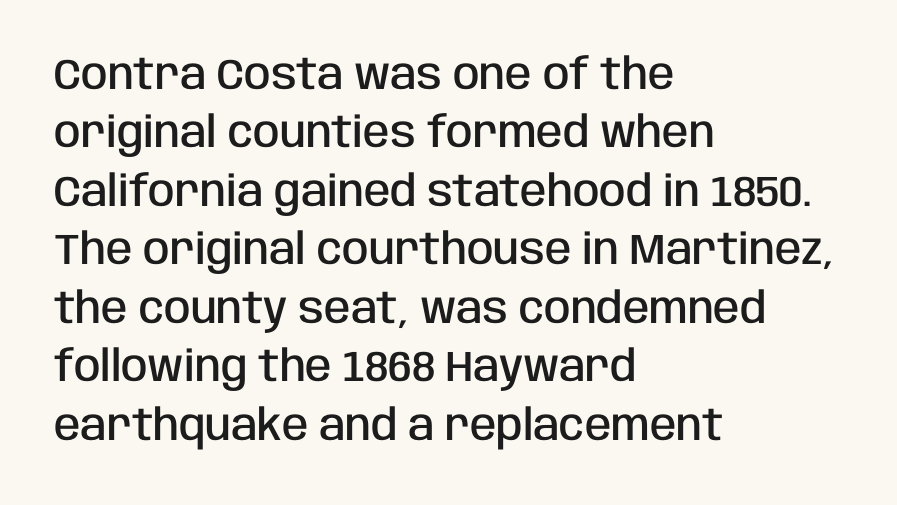
Q: Is the text bold? A: Semi-bold.
Q: Is the text italic (slanted)? A: No, it is upright.
Q: Is the typeface a serif or a sans-serif typeface? A: Sans-serif.
Q: Is the text underlined? A: No.
Q: How is the paragraph aligned? A: Left-aligned.
Q: Is the spacing between letters normal or unusually wide? A: Normal.
Q: Is the spacing between lines tight, normal or loose? A: Normal.
Q: Width (condensed, normal, or wide)? A: Condensed.
Q: Stroke contrast? A: Low.
Q: x-height? A: Large.
Q: Monospaced? A: No.
